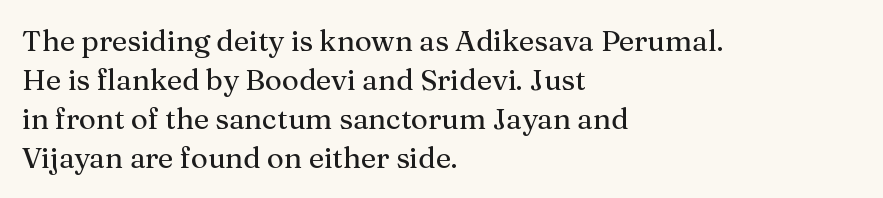
The paragraph shown leans on its left margin. Here the designer chose a conventional face with non-uniform glyph widths. Descenders are the only things crossing below the line. Look at the tracking — it's just the regular setting, nothing added.
